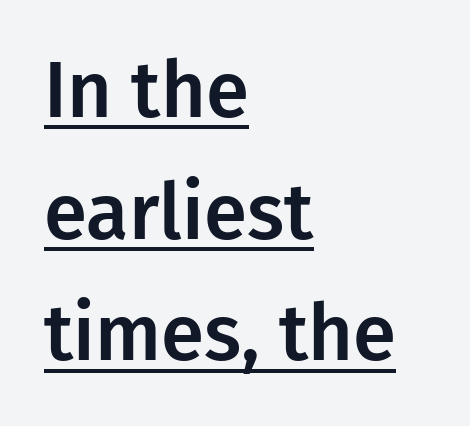
{"serif": "no", "italic": "no", "width": "normal", "stroke_contrast": "low", "x_height": "medium", "monospaced": "no", "underline": "yes", "align": "left", "line_spacing": "normal", "line_spacing_ratio": 1.56, "letter_spacing": "normal", "letter_spacing_em": 0.0, "glyph_px": 78}
